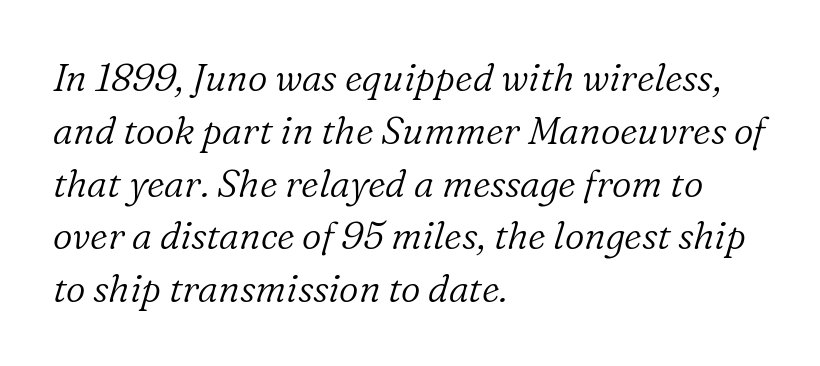
Q: Is the text bold? A: No.
Q: Is the text italic (slanted)? A: Yes, it leans right by about 16 degrees.
Q: Is the typeface a serif or a sans-serif typeface? A: Serif.
Q: Is the text underlined? A: No.
Q: How is the paragraph aligned? A: Left-aligned.
Q: Is the spacing between letters normal or unusually wide? A: Normal.
Q: Is the spacing between lines tight, normal or loose? A: Normal.
Q: Width (condensed, normal, or wide)? A: Normal.
Q: Stroke contrast? A: Low.
Q: x-height? A: Medium.
Q: Monospaced? A: No.
